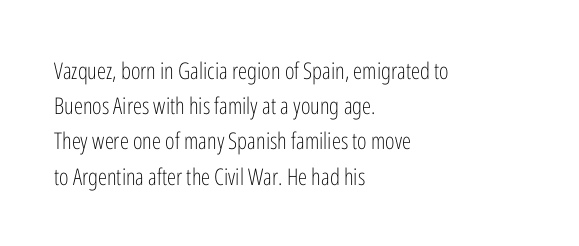
A typesetter would call this leading conventional body-copy spacing. Casual observation: everything's shoved over to the left. Counters stay open thanks to moderate or lighter strokes. The lettering stays uniformly vertical, giving the passage a roman look. No extra tracking has been applied to these lines. The gap between lines stays unmarked.
